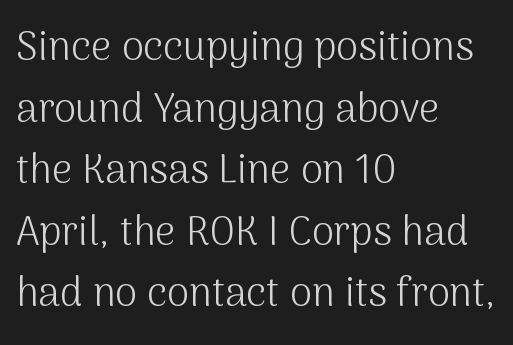
The image shows 40 px light sans-serif type, upright; set left-aligned, normal line spacing (1.54x), normal letter spacing, not underlined; medium stroke contrast and a medium x-height.
